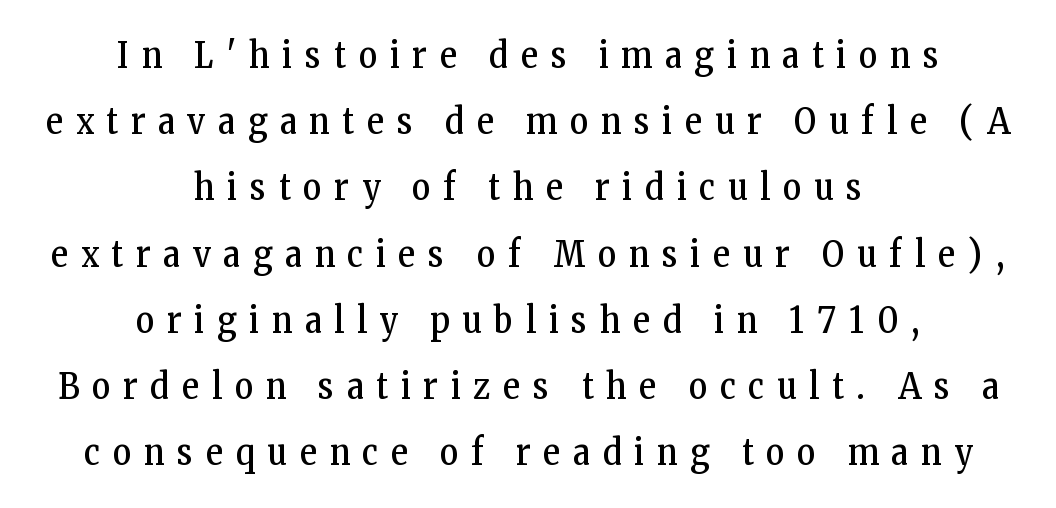
The image shows 36 px regular-weight, condensed serif type, upright; set centered, line spacing 1.84x, unusually wide letter spacing (+0.36 em), not underlined; low stroke contrast and a medium x-height.
